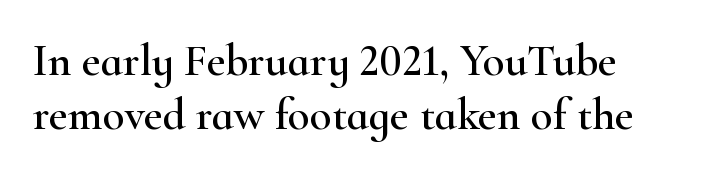
The image shows 45 px wide serif type, upright; set line spacing 1.19x, normal letter spacing, not underlined; high stroke contrast and a small x-height.
